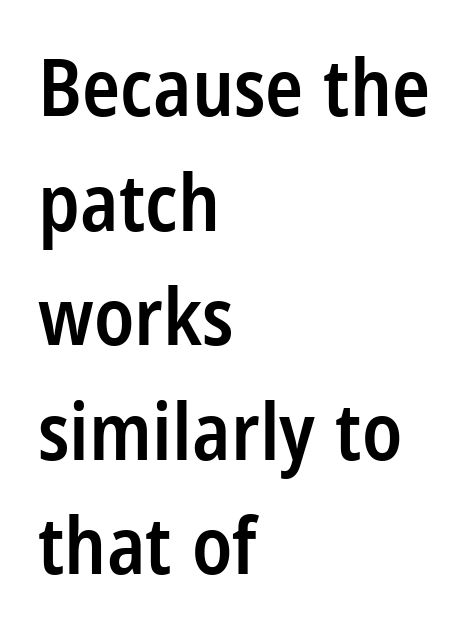
Q: Is the text bold? A: Semi-bold.
Q: Is the text italic (slanted)? A: No, it is upright.
Q: Is the typeface a serif or a sans-serif typeface? A: Sans-serif.
Q: Is the text underlined? A: No.
Q: How is the paragraph aligned? A: Left-aligned.
Q: Is the spacing between letters normal or unusually wide? A: Normal.
Q: Is the spacing between lines tight, normal or loose? A: Normal.
Q: Width (condensed, normal, or wide)? A: Condensed.
Q: Stroke contrast? A: Low.
Q: x-height? A: Large.
Q: Monospaced? A: No.
